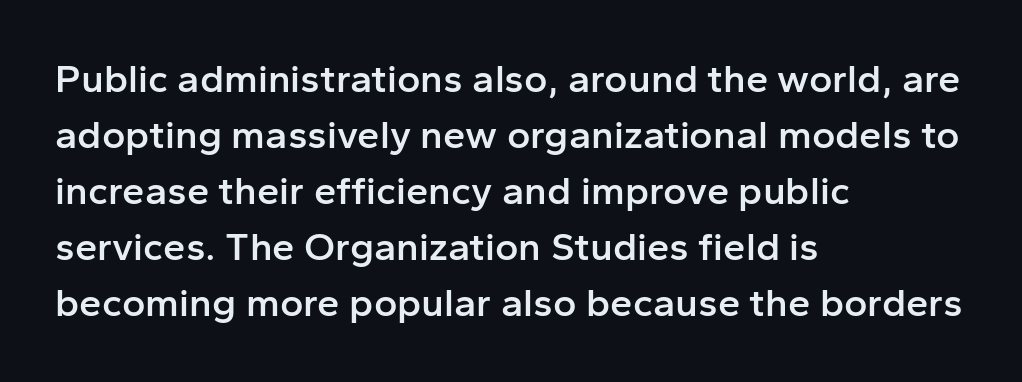
Q: Is the text bold? A: Semi-bold.
Q: Is the text italic (slanted)? A: No, it is upright.
Q: Is the typeface a serif or a sans-serif typeface? A: Sans-serif.
Q: Is the text underlined? A: No.
Q: How is the paragraph aligned? A: Left-aligned.
Q: Is the spacing between letters normal or unusually wide? A: Normal.
Q: Is the spacing between lines tight, normal or loose? A: Normal.
Q: Width (condensed, normal, or wide)? A: Normal.
Q: Stroke contrast? A: Low.
Q: x-height? A: Medium.
Q: Monospaced? A: No.
